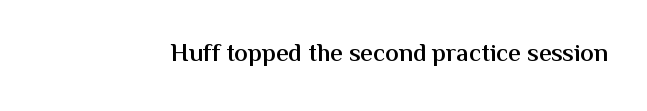
{"italic": "no", "bold": "semi", "underline": "no", "letter_spacing": "normal", "letter_spacing_em": 0.0, "glyph_px": 25}
